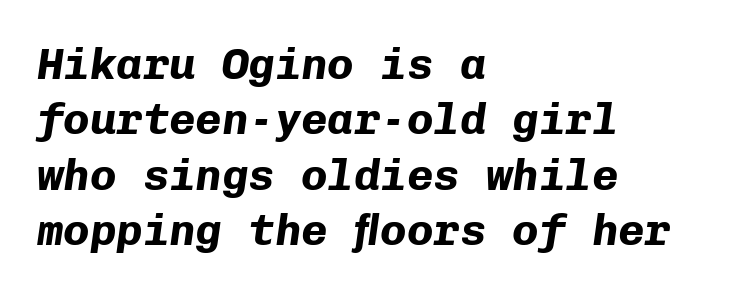
There is no visible air inserted between adjacent glyphs. The passage shown is typed in a monospace face where columns stay perfectly aligned. In terms of weight, the rendering is a true, heavy bold. One glance says typical: line gaps are just what's usual. All the whitespace from short lines collects on the right.
